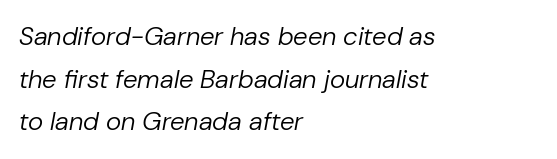
The image shows 26 px text type, italic (leaning right); set left-aligned, normal line spacing (1.64x), normal letter spacing, not underlined.
